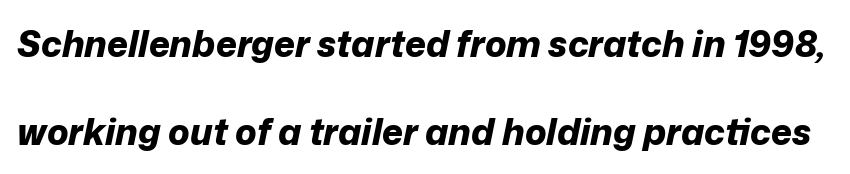
Q: Is the text bold? A: Yes.
Q: Is the text italic (slanted)? A: Yes, it leans right by about 12 degrees.
Q: Is the text underlined? A: No.
Q: Is the spacing between letters normal or unusually wide? A: Normal.
Q: Is the spacing between lines tight, normal or loose? A: Loose.
Q: Width (condensed, normal, or wide)? A: Normal.
Q: Stroke contrast? A: Low.
Q: x-height? A: Medium.
Q: Monospaced? A: No.
